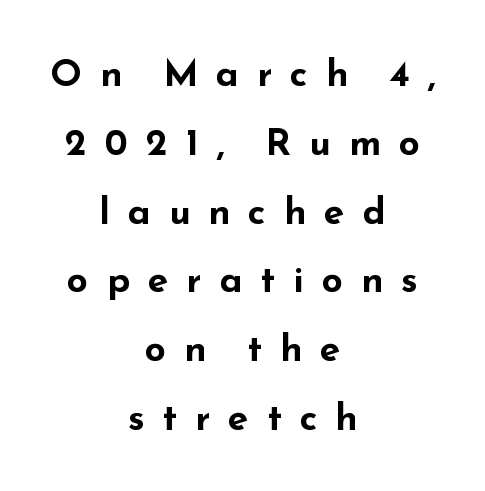
There is plenty of visible air inserted between adjacent glyphs. This sample has the flowing, uneven cadence of proportional lettering. Is there any slant? The stems are plumb. You'd pick this weight for a headline — it's a proper bold. The letters carry no serifs — their stems end cleanly without finishing strokes.
